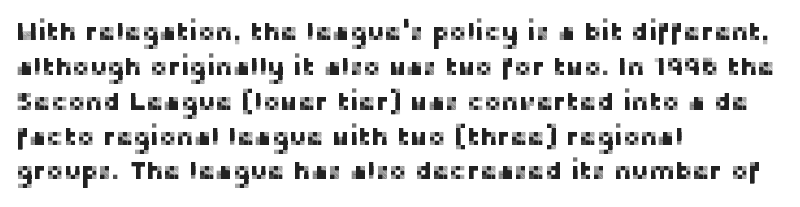
The image shows 26 px text type, upright; set left-aligned, normal line spacing (1.34x), normal letter spacing, not underlined.
